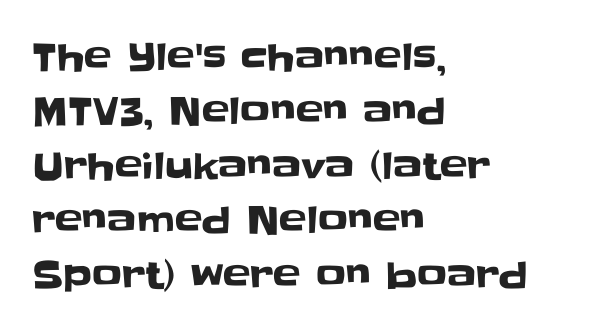
{"serif": "no", "italic": "no", "width": "normal", "stroke_contrast": "low", "x_height": "large", "monospaced": "no", "underline": "no", "align": "left", "line_spacing": "normal", "line_spacing_ratio": 1.47, "letter_spacing": "normal", "letter_spacing_em": 0.0, "glyph_px": 37}
